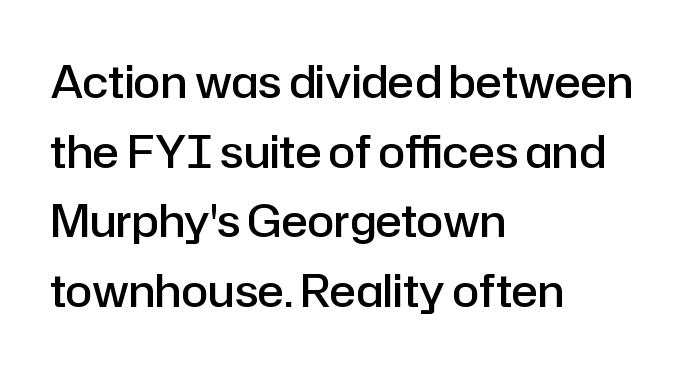
The block of text has a typical density, with ordinary space between rows. Spacing verdict: proportional, widths tailored to each character. Words float on clear page, feet unadorned. The face used here is rendered with its standard letterfit.
